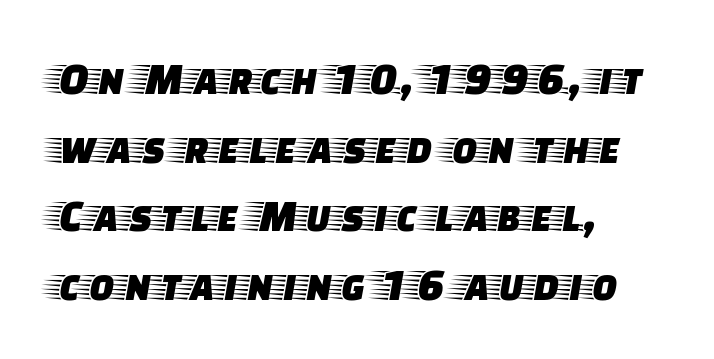
{"serif": "yes", "width": "wide", "stroke_contrast": "low", "x_height": "large", "monospaced": "no", "underline": "no", "align": "left", "line_spacing": "normal", "line_spacing_ratio": 1.46, "letter_spacing": "normal", "letter_spacing_em": 0.0, "glyph_px": 47}
